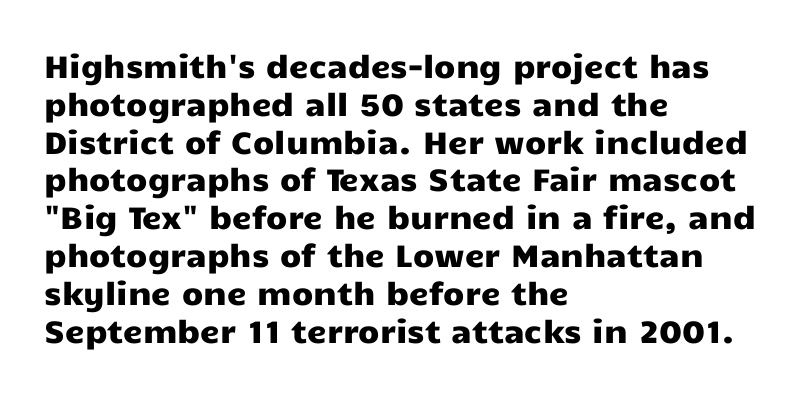
{"serif": "no", "italic": "no", "width": "wide", "stroke_contrast": "low", "x_height": "medium", "monospaced": "no", "underline": "no", "align": "left", "line_spacing_ratio": 1.22, "letter_spacing": "normal", "letter_spacing_em": 0.0, "glyph_px": 31}
